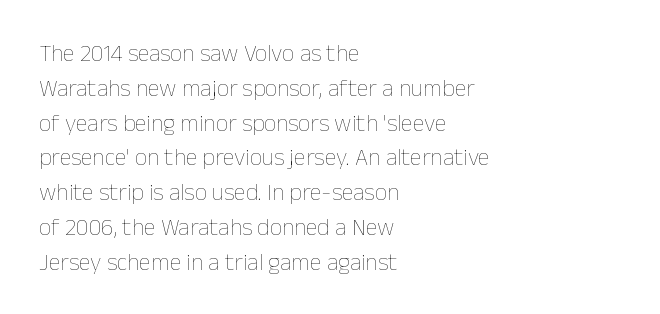
Q: Is the text bold? A: No.
Q: Is the text italic (slanted)? A: No, it is upright.
Q: Is the text underlined? A: No.
Q: How is the paragraph aligned? A: Left-aligned.
Q: Is the spacing between letters normal or unusually wide? A: Normal.
Q: Is the spacing between lines tight, normal or loose? A: Normal.
